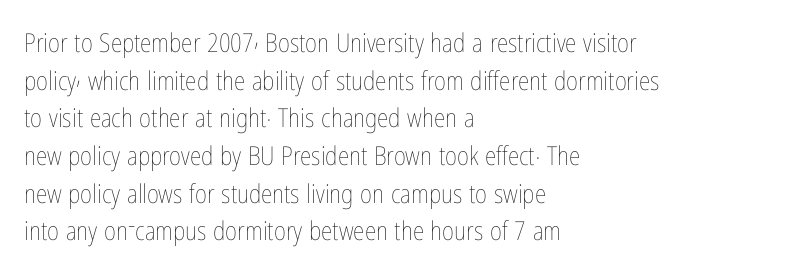
{"italic": "no", "bold": "no", "underline": "no", "align": "left", "line_spacing": "normal", "line_spacing_ratio": 1.45, "letter_spacing": "normal", "letter_spacing_em": 0.0, "glyph_px": 26}
